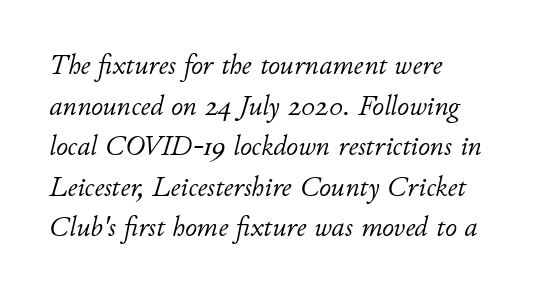
Q: Is the text bold? A: No.
Q: Is the text italic (slanted)? A: Yes, it leans right by about 11 degrees.
Q: Is the text underlined? A: No.
Q: How is the paragraph aligned? A: Left-aligned.
Q: Is the spacing between letters normal or unusually wide? A: Normal.
Q: Is the spacing between lines tight, normal or loose? A: Normal.
Q: Width (condensed, normal, or wide)? A: Normal.
Q: Stroke contrast? A: Low.
Q: x-height? A: Small.
Q: Monospaced? A: No.
